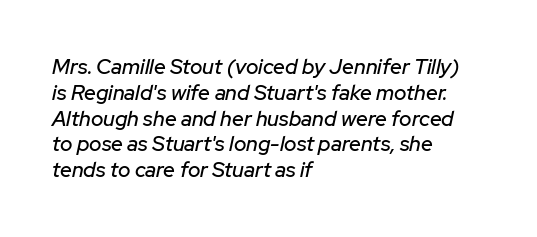
{"italic": "yes", "lean": "right", "slant_degrees": 12, "underline": "no", "align": "left", "line_spacing_ratio": 1.23, "letter_spacing": "normal", "letter_spacing_em": 0.0, "glyph_px": 21}
